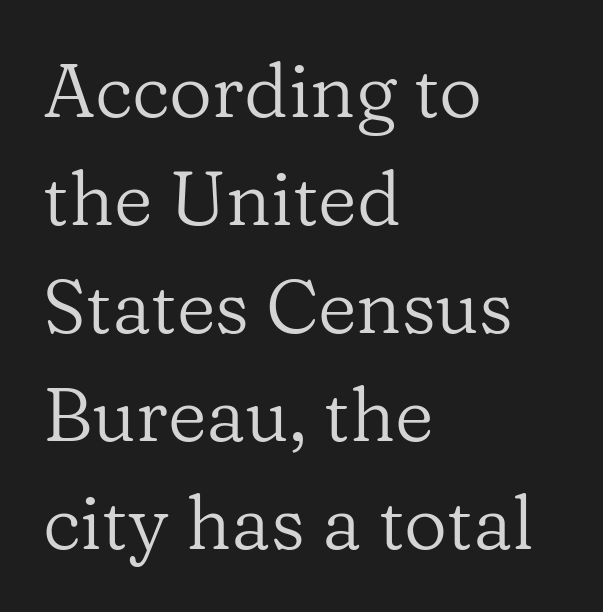
Tall strokes in this sample are plumb rather than angled. Font category for this specimen: serif. The weight would be labelled regular, book, light, or lighter still. The rendering anchors every line to the left-hand side. Beneath every word, the page is bare.
